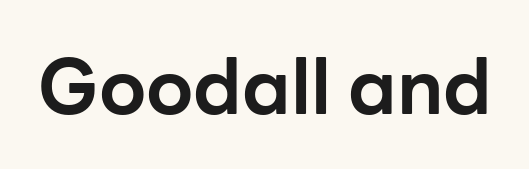
Honestly, there is no underline to notice here at all. You could not count columns in this text — the font is proportionally spaced. The typography opts for an upright posture over an oblique one. A full-strength bold gives these letters their thick strokes.
